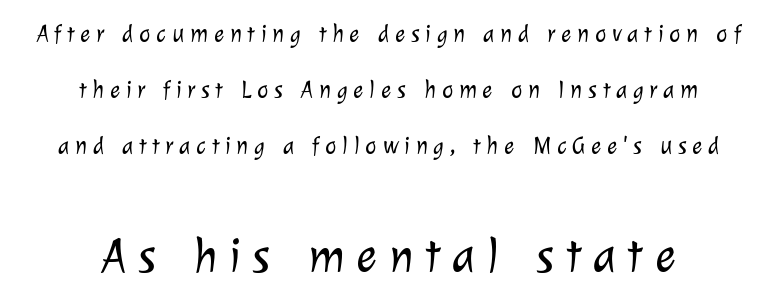
The passage shown is typeset with a sans-serif family. Centered paragraph, ragged on both sides. Scale increases going downward across the two blocks. Here the glyphs are tracked loosely, breaking word shapes into spaced letters.
